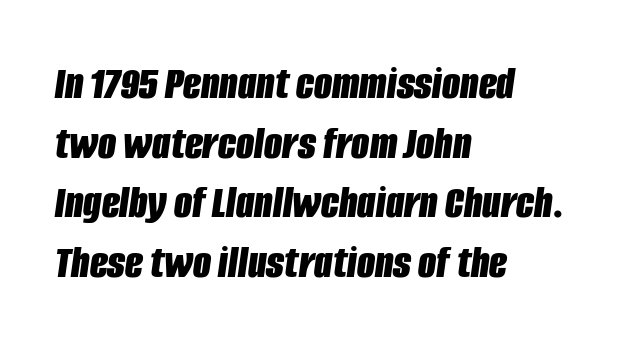
{"italic": "yes", "lean": "right", "slant_degrees": 8, "bold": "yes", "weight": "bold", "width": "condensed", "stroke_contrast": "low", "x_height": "large", "monospaced": "no", "underline": "no", "align": "left", "line_spacing": "normal", "line_spacing_ratio": 1.27, "letter_spacing": "normal", "letter_spacing_em": 0.0, "glyph_px": 47}
